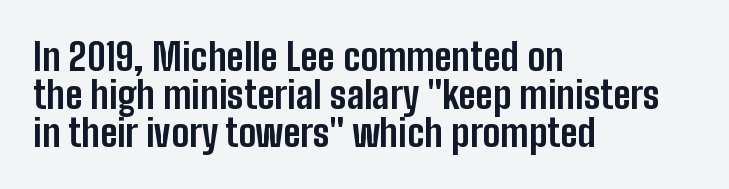
The image shows 38 px bold, condensed sans-serif type, upright; set left-aligned, tight line spacing (1.0x), normal letter spacing, not underlined; low stroke contrast and a medium x-height.
